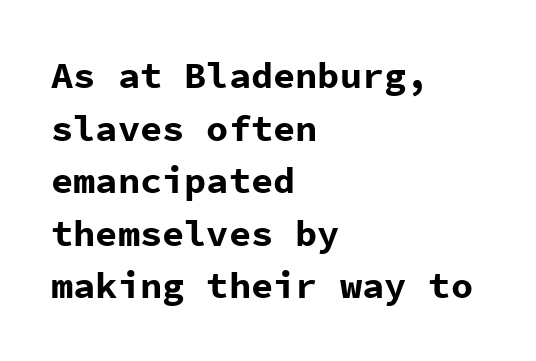
The image shows 37 px bold sans-serif type, upright, monospaced; set left-aligned, normal line spacing (1.42x), normal letter spacing, not underlined; low stroke contrast and a medium x-height.
